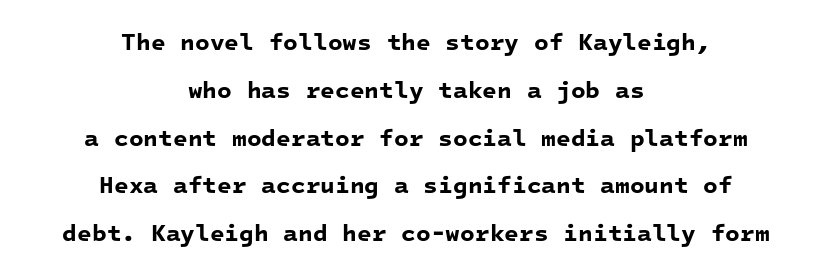
{"bold": "yes", "underline": "no", "align": "center", "line_spacing": "loose", "line_spacing_ratio": 1.99, "letter_spacing": "normal", "letter_spacing_em": 0.0, "glyph_px": 24}
